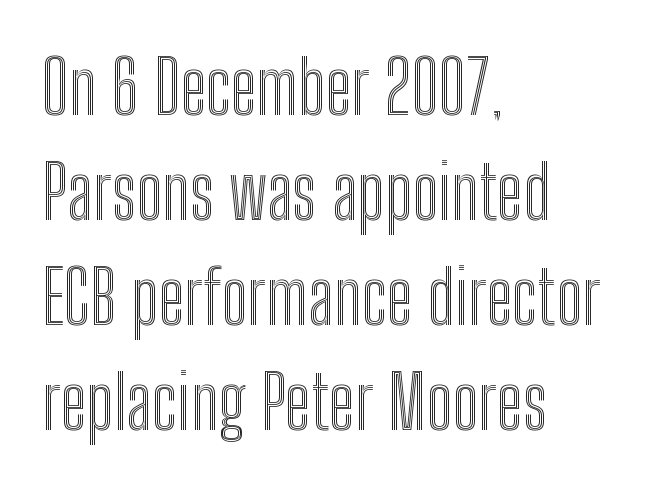
Between one letter and the next there's only the usual sliver of space. A typesetter would call this proportional, since set widths differ per character. Successive baselines arrive at the customary interval. The area under the type is left untouched. The rag falls on the right side of this text block. Notice how the stems are strictly vertical — no italics here.
